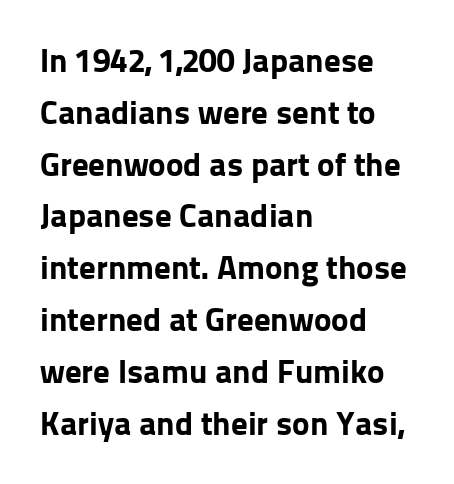
{"serif": "no", "italic": "no", "bold": "yes", "weight": "bold", "width": "normal", "stroke_contrast": "low", "x_height": "medium", "monospaced": "no", "underline": "no", "align": "left", "line_spacing": "normal", "line_spacing_ratio": 1.57, "letter_spacing": "normal", "letter_spacing_em": 0.0, "glyph_px": 33}
